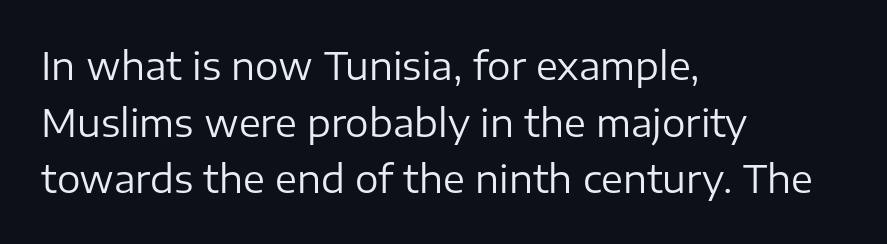
The image shows 37 px regular-weight sans-serif type, upright; set left-aligned, normal line spacing (1.53x), normal letter spacing, not underlined; low stroke contrast and a medium x-height.
